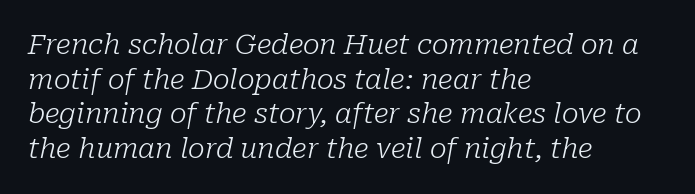
{"serif": "yes", "italic": "yes", "lean": "right", "slant_degrees": 10, "bold": "no", "weight": "light", "width": "normal", "stroke_contrast": "low", "x_height": "medium", "monospaced": "no", "underline": "no", "align": "left", "line_spacing_ratio": 1.24, "letter_spacing": "normal", "letter_spacing_em": 0.0, "glyph_px": 28}
